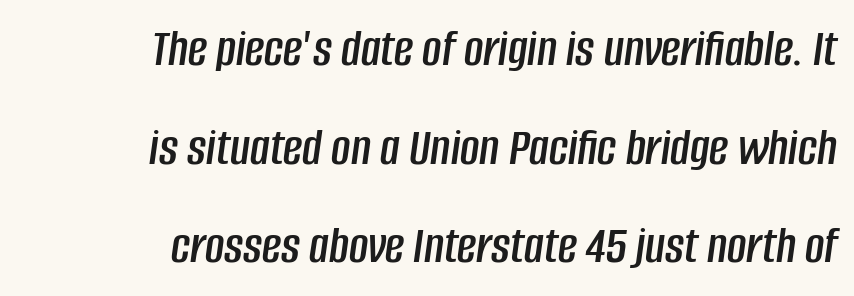
Q: Is the text italic (slanted)? A: Yes, it leans right by about 8 degrees.
Q: Is the text underlined? A: No.
Q: How is the paragraph aligned? A: Right-aligned.
Q: Is the spacing between letters normal or unusually wide? A: Normal.
Q: Width (condensed, normal, or wide)? A: Condensed.
Q: Stroke contrast? A: Low.
Q: x-height? A: Large.
Q: Monospaced? A: No.
